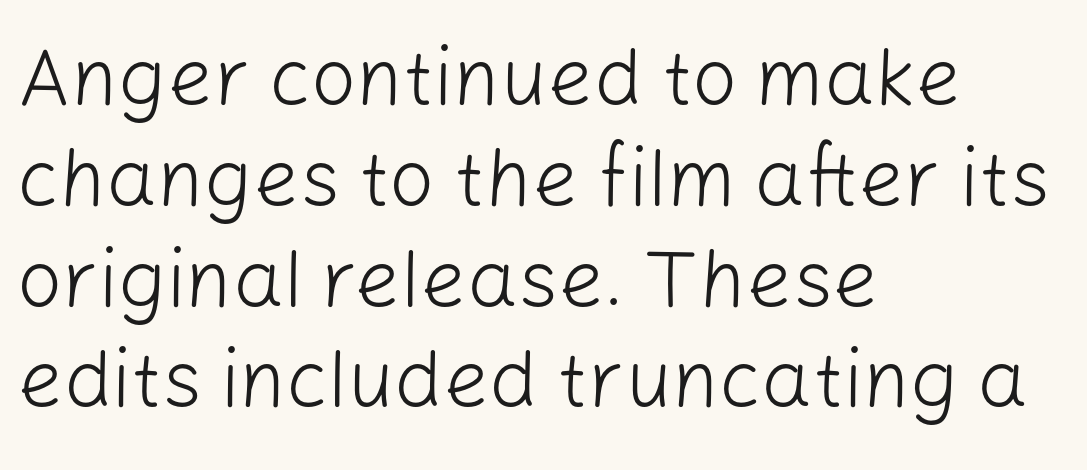
The image shows 80 px light sans-serif type, upright; set left-aligned, normal line spacing (1.26x), normal letter spacing, not underlined; low stroke contrast and a medium x-height.
